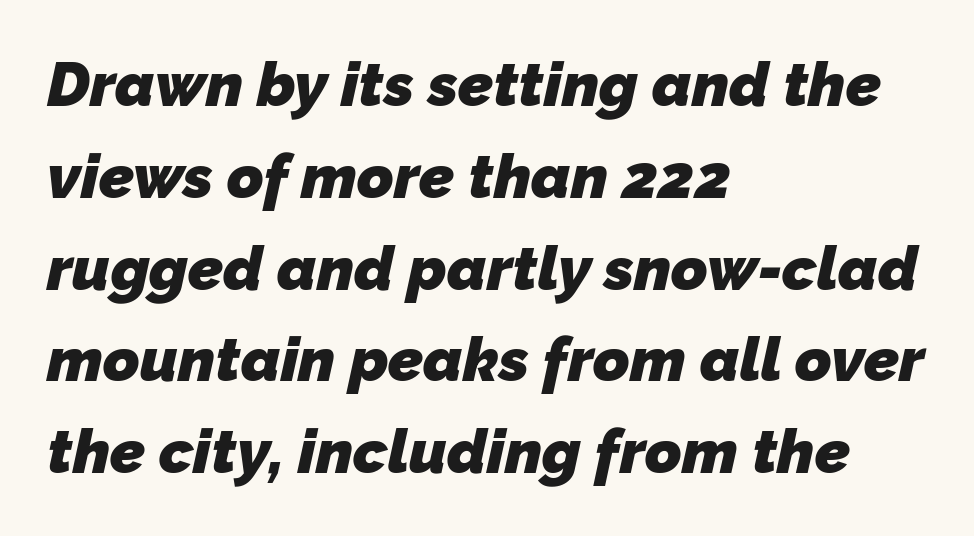
Emphasis by weight is at full strength: bold. Think of a printed novel: that variable character pitch is what you see here. What kind of face is this? One without serifs — a sans. The block of text has a typical density, with ordinary space between rows. Lines of text with bare space underneath. Casual observation: everything's shoved over to the left.
